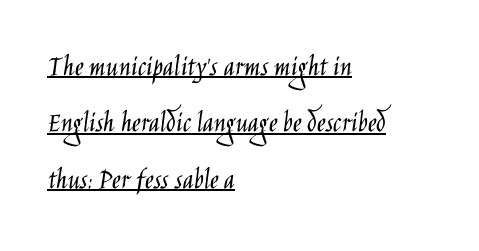
The image shows 30 px light, condensed sans-serif type; set left-aligned, line spacing 1.88x, normal letter spacing, underlined; low stroke contrast and a large x-height.
